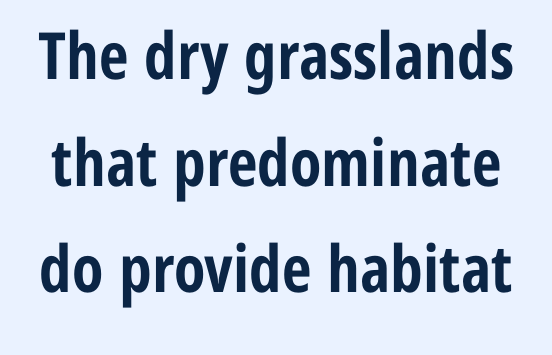
{"serif": "no", "italic": "no", "bold": "yes", "weight": "bold", "width": "condensed", "stroke_contrast": "low", "x_height": "medium", "monospaced": "no", "underline": "no", "line_spacing": "normal", "line_spacing_ratio": 1.64, "letter_spacing": "normal", "letter_spacing_em": 0.0, "glyph_px": 65}
